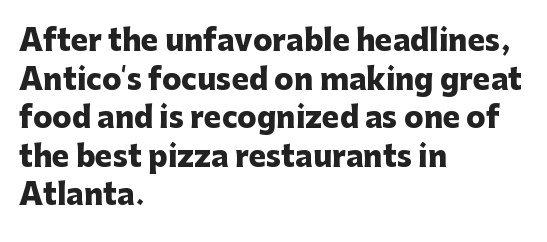
{"serif": "no", "italic": "no", "bold": "yes", "weight": "heavy", "width": "normal", "stroke_contrast": "low", "x_height": "medium", "monospaced": "no", "underline": "no", "align": "left", "line_spacing": "normal", "line_spacing_ratio": 1.33, "letter_spacing": "normal", "letter_spacing_em": 0.0, "glyph_px": 29}
